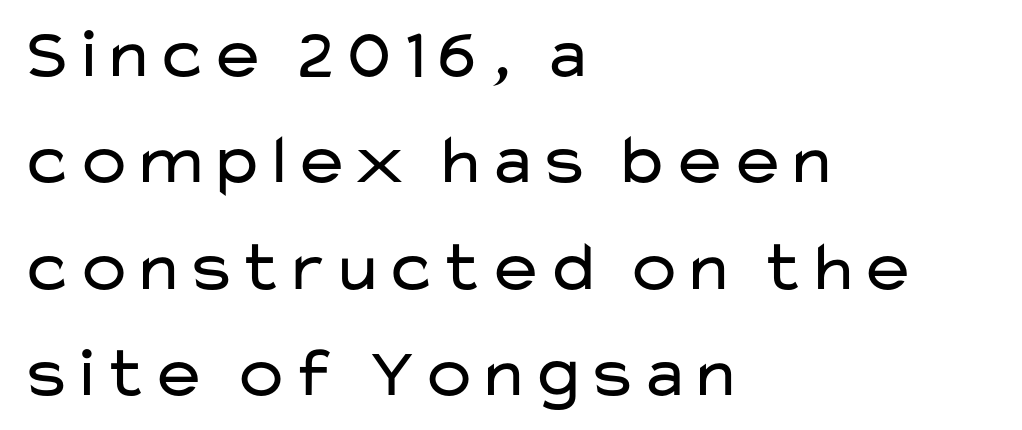
Q: Is the text bold? A: No.
Q: Is the text italic (slanted)? A: No, it is upright.
Q: Is the typeface a serif or a sans-serif typeface? A: Sans-serif.
Q: Is the text underlined? A: No.
Q: How is the paragraph aligned? A: Left-aligned.
Q: Is the spacing between letters normal or unusually wide? A: Normal.
Q: Is the spacing between lines tight, normal or loose? A: Normal.
Q: Width (condensed, normal, or wide)? A: Wide.
Q: Stroke contrast? A: Low.
Q: x-height? A: Medium.
Q: Monospaced? A: No.
